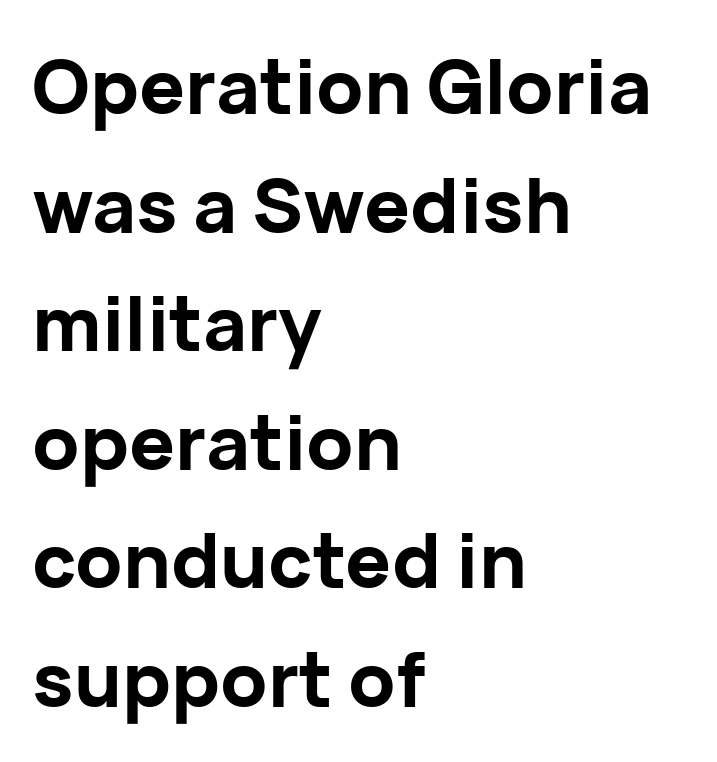
{"serif": "no", "italic": "no", "bold": "yes", "weight": "bold", "width": "normal", "stroke_contrast": "low", "x_height": "medium", "monospaced": "no", "underline": "no", "align": "left", "line_spacing": "normal", "line_spacing_ratio": 1.56, "letter_spacing": "normal", "letter_spacing_em": 0.0, "glyph_px": 76}
